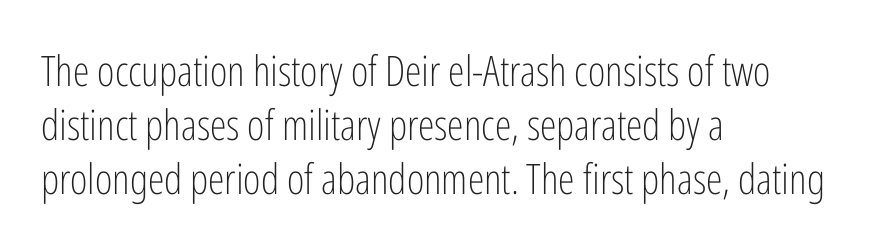
The image shows 42 px light, condensed sans-serif type, upright; set left-aligned, normal line spacing (1.29x), normal letter spacing, not underlined; low stroke contrast and a medium x-height.
